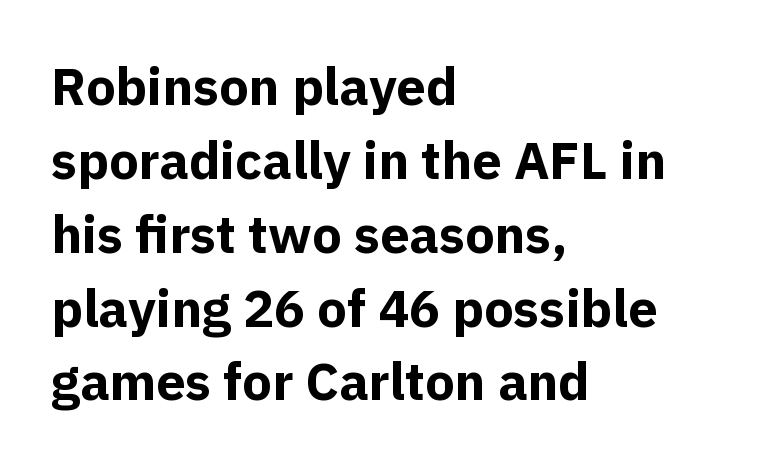
{"serif": "no", "italic": "no", "bold": "yes", "weight": "bold", "width": "normal", "x_height": "medium", "monospaced": "no", "underline": "no", "align": "left", "line_spacing": "normal", "line_spacing_ratio": 1.42, "letter_spacing": "normal", "letter_spacing_em": 0.0, "glyph_px": 52}
